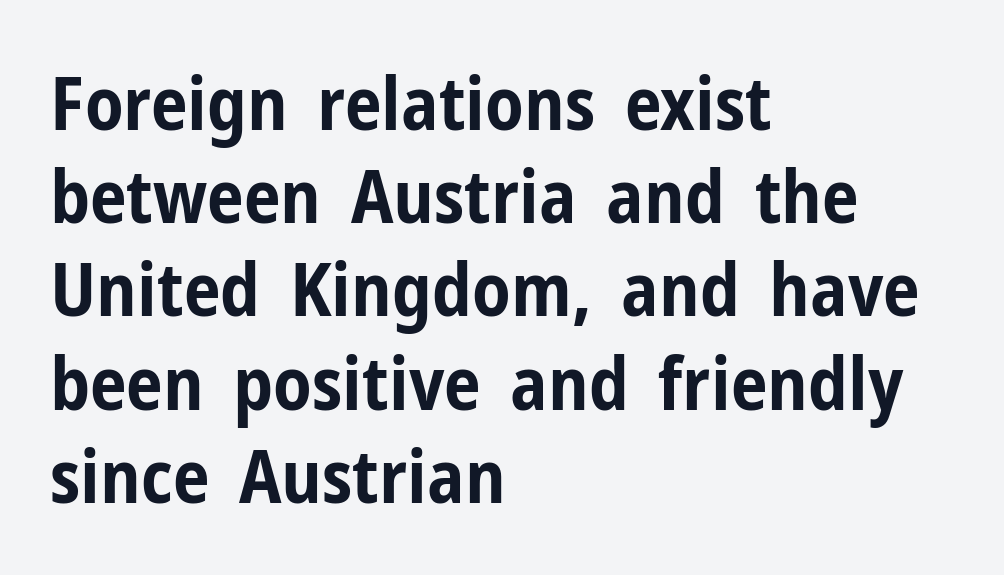
The image shows 74 px bold, condensed sans-serif type, upright; set left-aligned, normal line spacing (1.26x), normal letter spacing, not underlined; low stroke contrast and a medium x-height.
